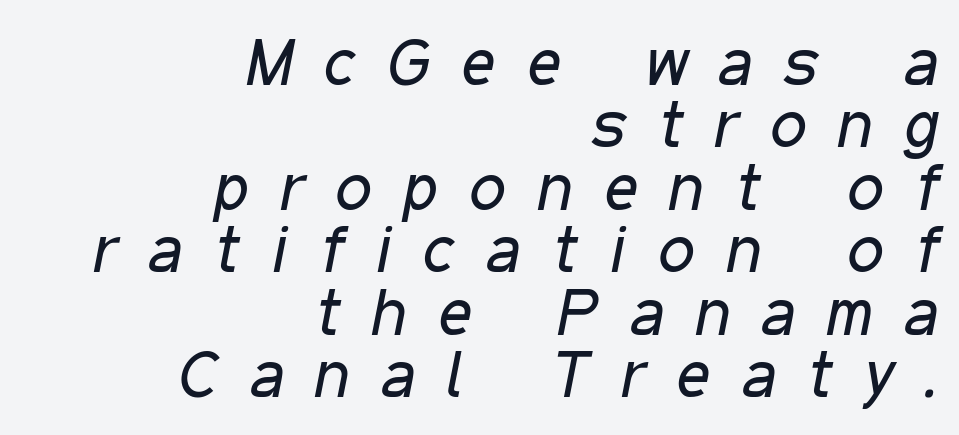
Q: Is the text bold? A: No.
Q: Is the text italic (slanted)? A: Yes, it leans right by about 11 degrees.
Q: Is the text underlined? A: No.
Q: How is the paragraph aligned? A: Right-aligned.
Q: Is the spacing between letters normal or unusually wide? A: Unusually wide.
Q: Is the spacing between lines tight, normal or loose? A: Tight.
Q: Width (condensed, normal, or wide)? A: Condensed.
Q: Stroke contrast? A: Low.
Q: x-height? A: Medium.
Q: Monospaced? A: No.
